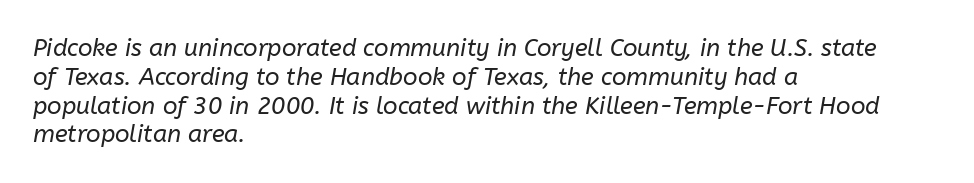
The image shows 24 px text type, italic (leaning right); set left-aligned, line spacing 1.2x, normal letter spacing, not underlined.
